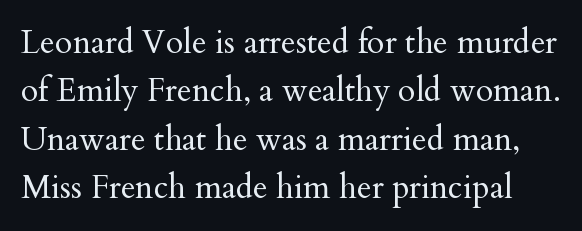
{"serif": "yes", "italic": "no", "bold": "no", "weight": "regular", "width": "normal", "stroke_contrast": "medium", "x_height": "small", "monospaced": "no", "underline": "no", "line_spacing": "normal", "line_spacing_ratio": 1.51, "letter_spacing": "normal", "letter_spacing_em": 0.0, "glyph_px": 32}
